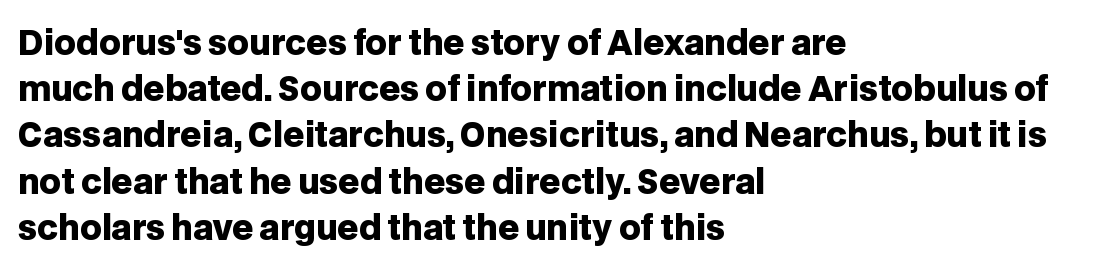
The image shows 33 px heavy sans-serif type, upright; set left-aligned, normal line spacing (1.4x), normal letter spacing, not underlined; low stroke contrast and a large x-height.
